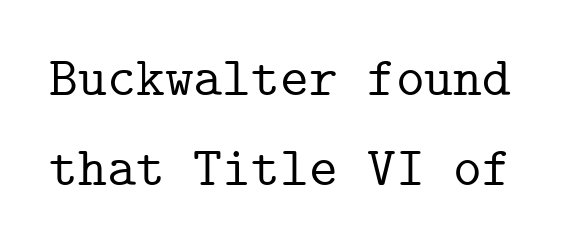
Q: Is the text italic (slanted)? A: No, it is upright.
Q: Is the typeface a serif or a sans-serif typeface? A: Serif.
Q: Is the text underlined? A: No.
Q: Is the spacing between letters normal or unusually wide? A: Normal.
Q: Is the spacing between lines tight, normal or loose? A: Normal.
Q: Width (condensed, normal, or wide)? A: Normal.
Q: Stroke contrast? A: Low.
Q: x-height? A: Medium.
Q: Monospaced? A: Yes.
